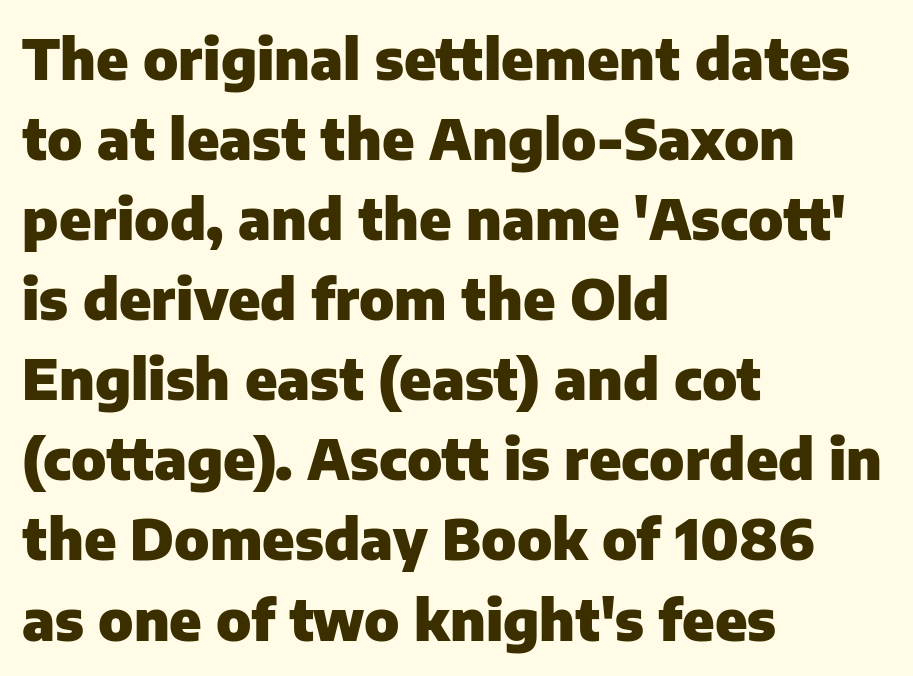
Q: Is the text bold? A: Yes.
Q: Is the text italic (slanted)? A: No, it is upright.
Q: Is the typeface a serif or a sans-serif typeface? A: Sans-serif.
Q: Is the text underlined? A: No.
Q: How is the paragraph aligned? A: Left-aligned.
Q: Is the spacing between letters normal or unusually wide? A: Normal.
Q: Is the spacing between lines tight, normal or loose? A: Normal.
Q: Width (condensed, normal, or wide)? A: Normal.
Q: Stroke contrast? A: Low.
Q: x-height? A: Medium.
Q: Monospaced? A: No.
